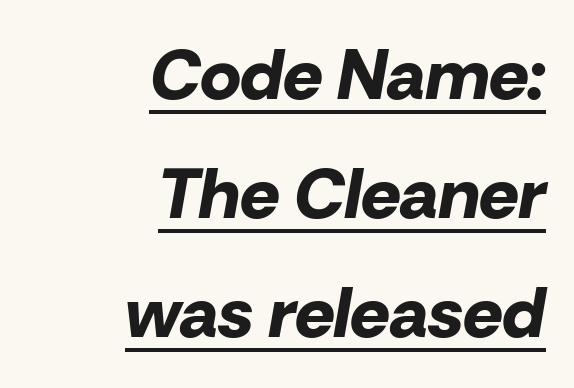
The image shows 70 px bold type, italic (leaning right); set right-aligned, normal line spacing (1.7x), normal letter spacing, underlined; low stroke contrast and a medium x-height.
